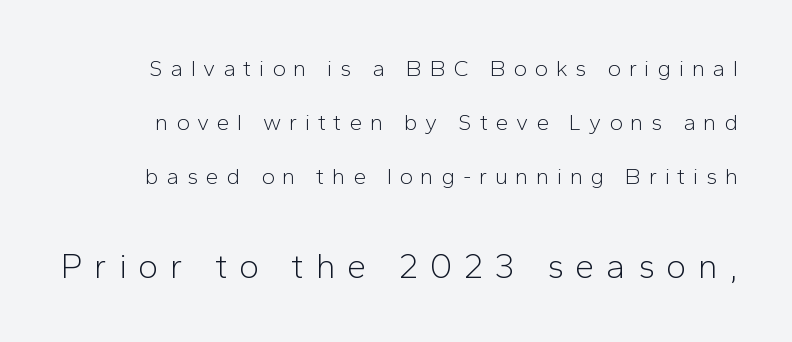
Q: Is the text bold? A: No.
Q: Is the text italic (slanted)? A: No, it is upright.
Q: Is the typeface a serif or a sans-serif typeface? A: Sans-serif.
Q: Is the text underlined? A: No.
Q: Is the spacing between letters normal or unusually wide? A: Unusually wide.
Q: Is the spacing between lines tight, normal or loose? A: Loose.
Q: Which block of text is set in a larger size, the first (top) or the second (bottom)? A: The second (bottom) one.
Q: Width (condensed, normal, or wide)? A: Normal.
Q: Stroke contrast? A: Low.
Q: x-height? A: Medium.
Q: Monospaced? A: No.
